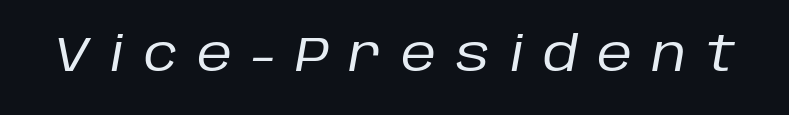
The image shows 49 px regular-weight type, italic (leaning right); set unusually wide letter spacing (+0.4 em), not underlined; low stroke contrast and a large x-height.
